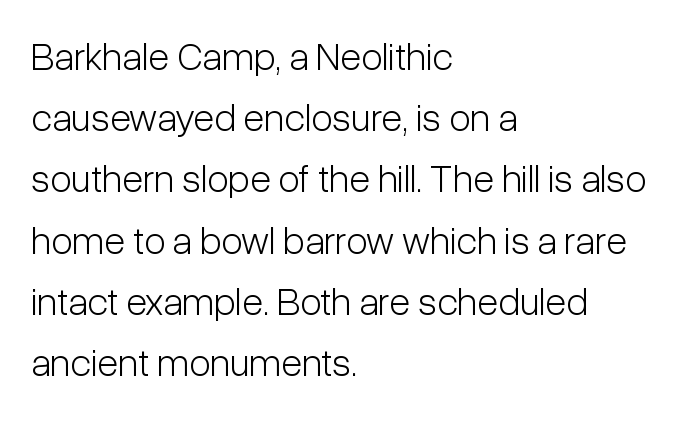
{"serif": "no", "italic": "no", "bold": "no", "weight": "light", "width": "condensed", "stroke_contrast": "low", "x_height": "medium", "monospaced": "no", "underline": "no", "align": "left", "line_spacing": "normal", "line_spacing_ratio": 1.57, "letter_spacing": "normal", "letter_spacing_em": 0.0, "glyph_px": 39}
